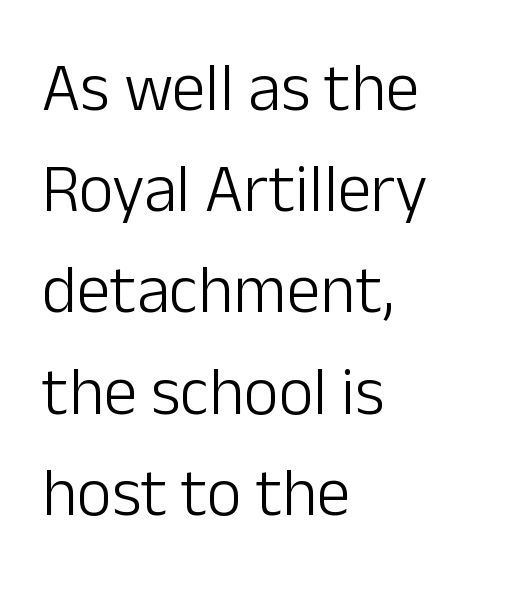
{"serif": "no", "italic": "no", "bold": "no", "weight": "light", "width": "normal", "stroke_contrast": "low", "x_height": "medium", "monospaced": "no", "underline": "no", "align": "left", "line_spacing": "normal", "line_spacing_ratio": 1.51, "letter_spacing": "normal", "letter_spacing_em": 0.0, "glyph_px": 67}
